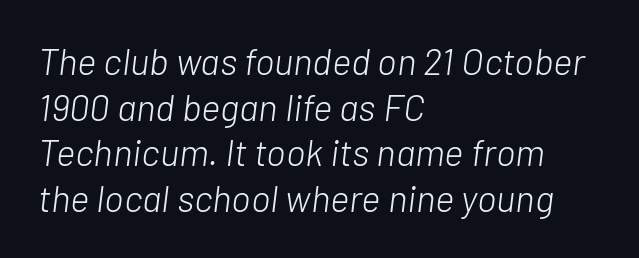
{"italic": "yes", "lean": "right", "slant_degrees": 7, "bold": "no", "weight": "light", "width": "normal", "stroke_contrast": "low", "x_height": "medium", "monospaced": "no", "underline": "no", "align": "left", "line_spacing_ratio": 1.23, "letter_spacing": "normal", "letter_spacing_em": 0.0, "glyph_px": 37}
